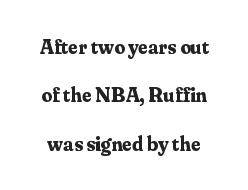
The image shows 21 px bold type, upright; set loose line spacing (2.3x), normal letter spacing, not underlined.
